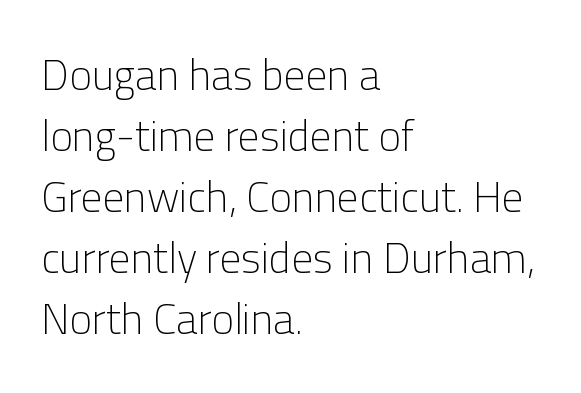
Q: Is the text bold? A: No.
Q: Is the text italic (slanted)? A: No, it is upright.
Q: Is the typeface a serif or a sans-serif typeface? A: Sans-serif.
Q: Is the text underlined? A: No.
Q: How is the paragraph aligned? A: Left-aligned.
Q: Is the spacing between letters normal or unusually wide? A: Normal.
Q: Is the spacing between lines tight, normal or loose? A: Normal.
Q: Width (condensed, normal, or wide)? A: Normal.
Q: Stroke contrast? A: Low.
Q: x-height? A: Medium.
Q: Monospaced? A: No.
